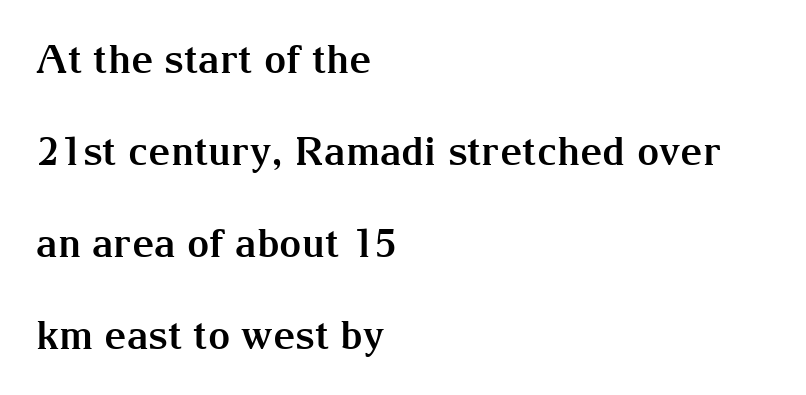
The image shows 39 px bold serif type, upright; set left-aligned, loose line spacing (2.36x), normal letter spacing, not underlined; medium stroke contrast and a medium x-height.
